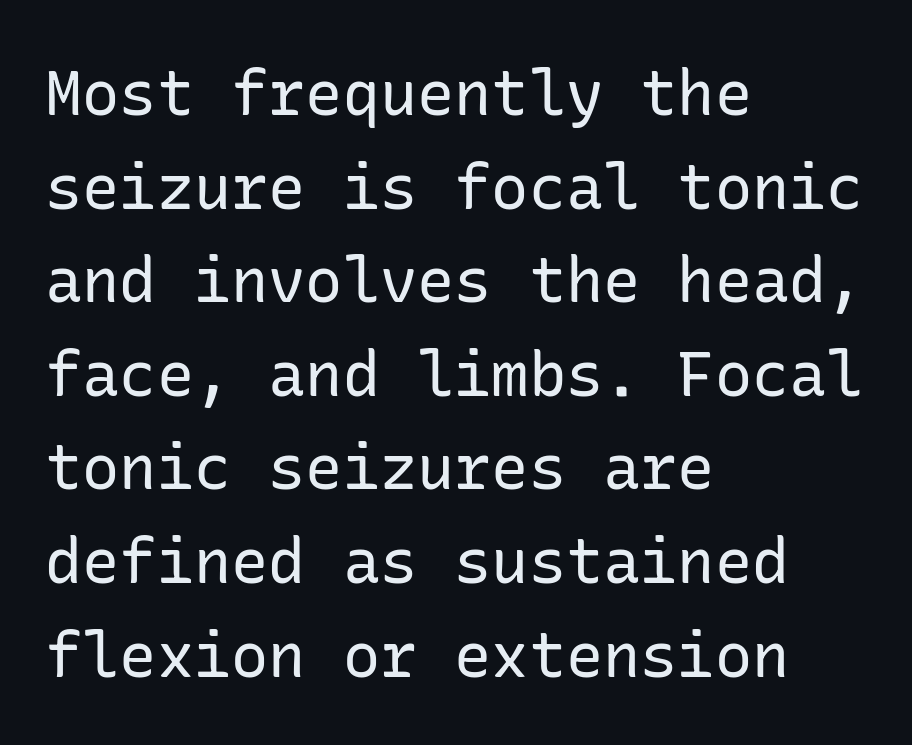
{"serif": "no", "italic": "no", "bold": "no", "weight": "regular", "width": "normal", "stroke_contrast": "low", "x_height": "medium", "underline": "no", "align": "left", "line_spacing": "normal", "line_spacing_ratio": 1.51, "letter_spacing": "normal", "letter_spacing_em": 0.0, "glyph_px": 62}
